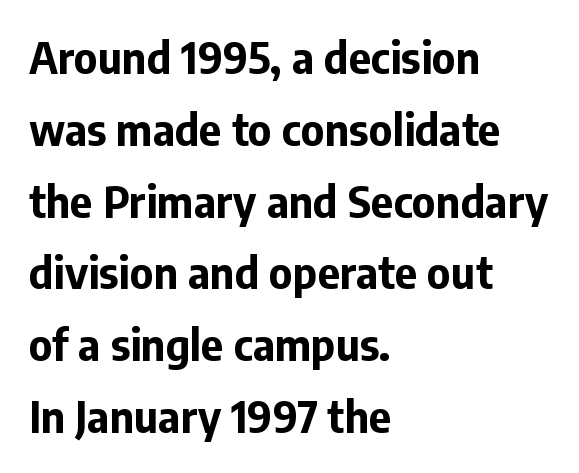
The rendering uses a bold face; every stroke is thick and dark. Upright lettering throughout. Horizontal alignment here is leftward, the default for most running prose. The passage shown has conventional tracking throughout. This is sans-serif lettering, the kind often seen on screens and signage. Summary of vertical rhythm: regular, with standard interline spacing.
